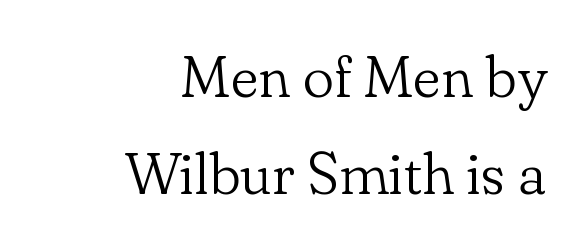
Q: Is the text bold? A: No.
Q: Is the text italic (slanted)? A: No, it is upright.
Q: Is the typeface a serif or a sans-serif typeface? A: Serif.
Q: Is the text underlined? A: No.
Q: How is the paragraph aligned? A: Right-aligned.
Q: Is the spacing between letters normal or unusually wide? A: Normal.
Q: Is the spacing between lines tight, normal or loose? A: Normal.
Q: Width (condensed, normal, or wide)? A: Normal.
Q: Stroke contrast? A: Low.
Q: x-height? A: Small.
Q: Monospaced? A: No.
